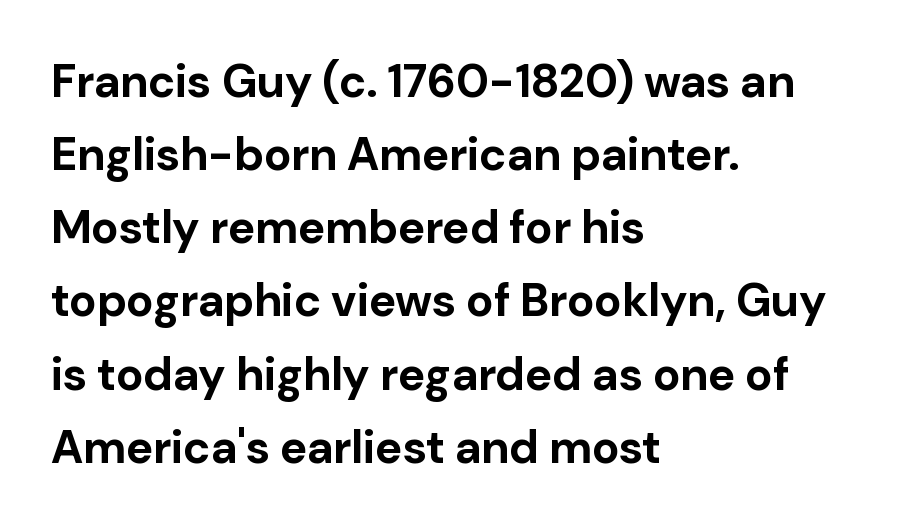
{"serif": "no", "italic": "no", "bold": "yes", "weight": "bold", "width": "normal", "stroke_contrast": "low", "x_height": "medium", "monospaced": "no", "underline": "no", "align": "left", "line_spacing": "normal", "line_spacing_ratio": 1.59, "letter_spacing": "normal", "letter_spacing_em": 0.0, "glyph_px": 46}
